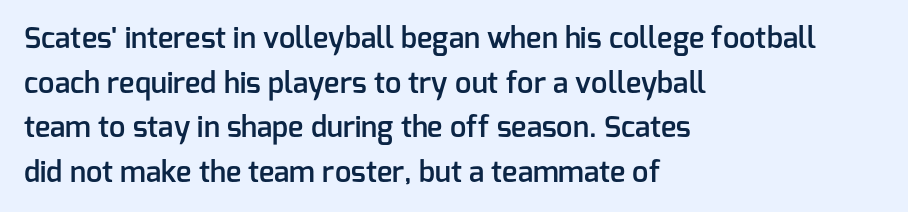
The image shows 29 px semibold sans-serif type, upright; set left-aligned, normal line spacing (1.54x), normal letter spacing, not underlined; low stroke contrast and a medium x-height.
